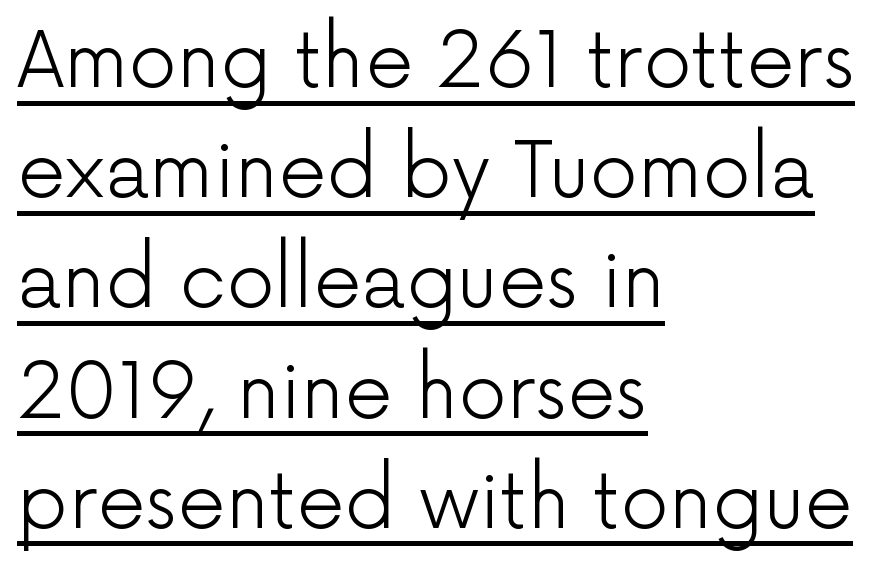
{"serif": "no", "italic": "no", "bold": "no", "weight": "light", "width": "normal", "stroke_contrast": "low", "x_height": "medium", "monospaced": "no", "underline": "yes", "align": "left", "line_spacing": "normal", "line_spacing_ratio": 1.45, "letter_spacing": "normal", "letter_spacing_em": 0.0, "glyph_px": 76}
